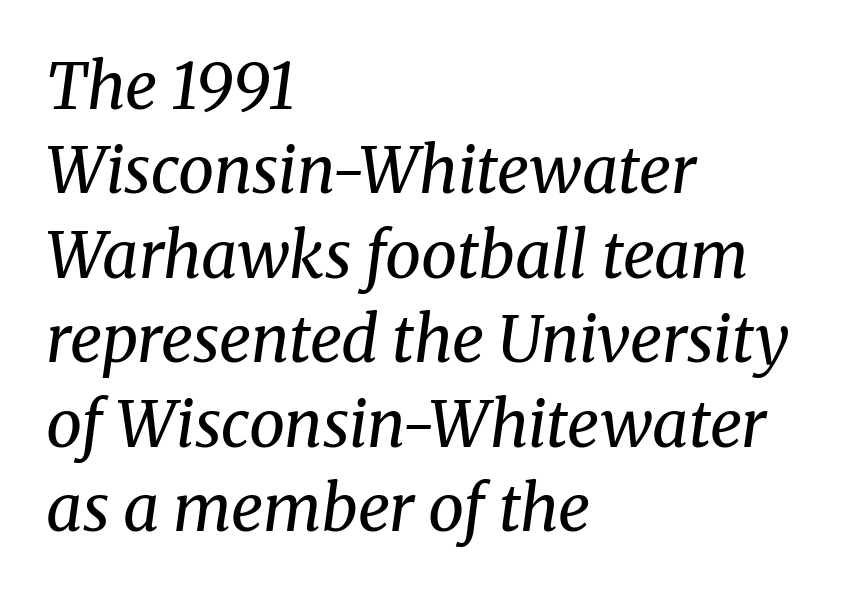
Q: Is the text bold? A: No.
Q: Is the text italic (slanted)? A: Yes, it leans right by about 8 degrees.
Q: Is the typeface a serif or a sans-serif typeface? A: Serif.
Q: Is the text underlined? A: No.
Q: How is the paragraph aligned? A: Left-aligned.
Q: Is the spacing between letters normal or unusually wide? A: Normal.
Q: Is the spacing between lines tight, normal or loose? A: Normal.
Q: Width (condensed, normal, or wide)? A: Normal.
Q: Stroke contrast? A: Medium.
Q: x-height? A: Medium.
Q: Monospaced? A: No.
